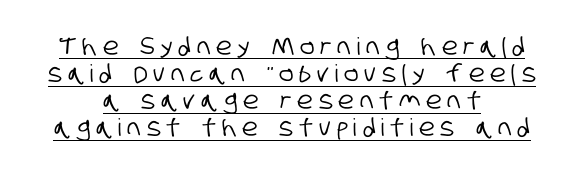
{"underline": "yes", "align": "center", "line_spacing": "tight", "line_spacing_ratio": 1.13, "letter_spacing": "wide", "letter_spacing_em": 0.25, "glyph_px": 24}
